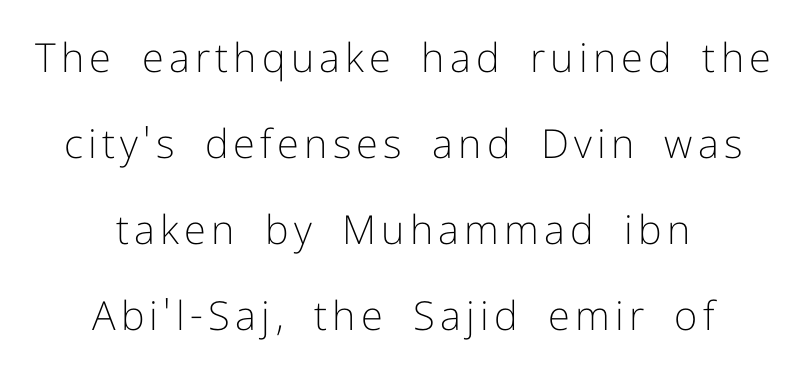
The image shows 40 px light sans-serif type, upright; set centered, loose line spacing (2.15x), not underlined; low stroke contrast and a medium x-height.
